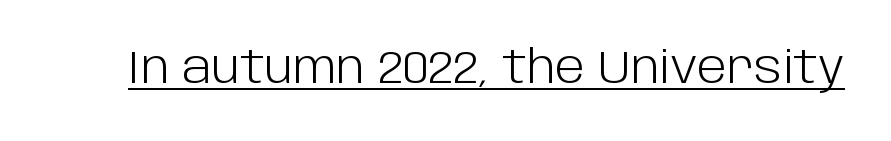
The image shows 45 px light sans-serif type, upright; set normal letter spacing, underlined; low stroke contrast and a large x-height.
